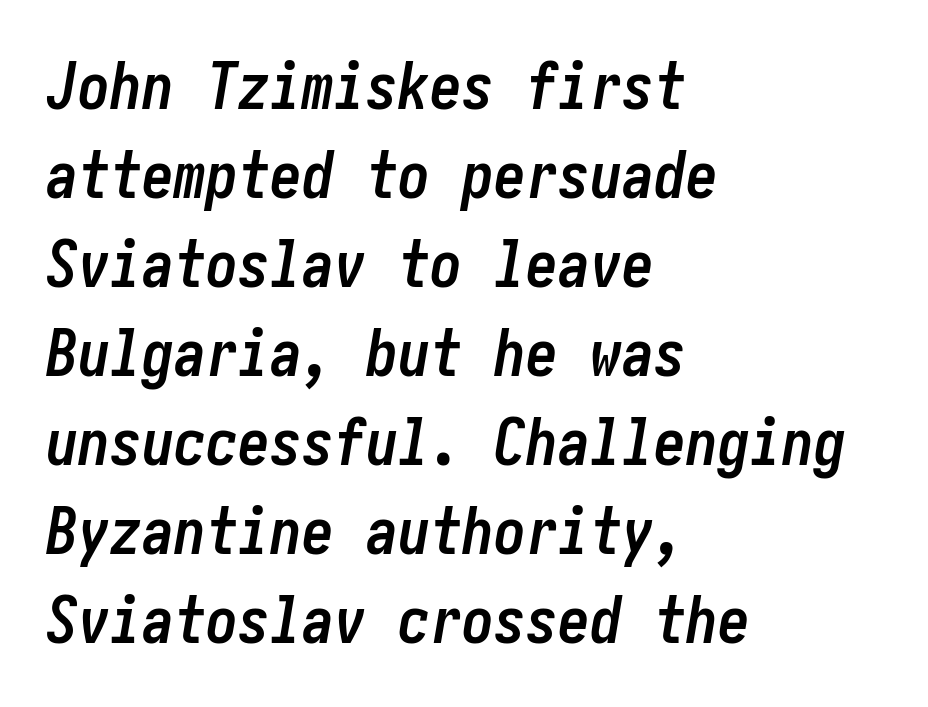
Heavy, bold letterforms. A typesetter would mark this as italic. Teacher's note: observe the even left margin — that is flush-left alignment. The face used here is rendered with its standard letterfit. One glance says typical: line gaps are just what's usual.
